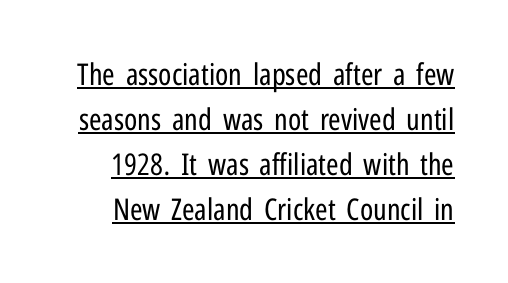
The image shows 30 px regular-weight, condensed sans-serif type, upright; set normal line spacing (1.5x), normal letter spacing, underlined; low stroke contrast and a medium x-height.
